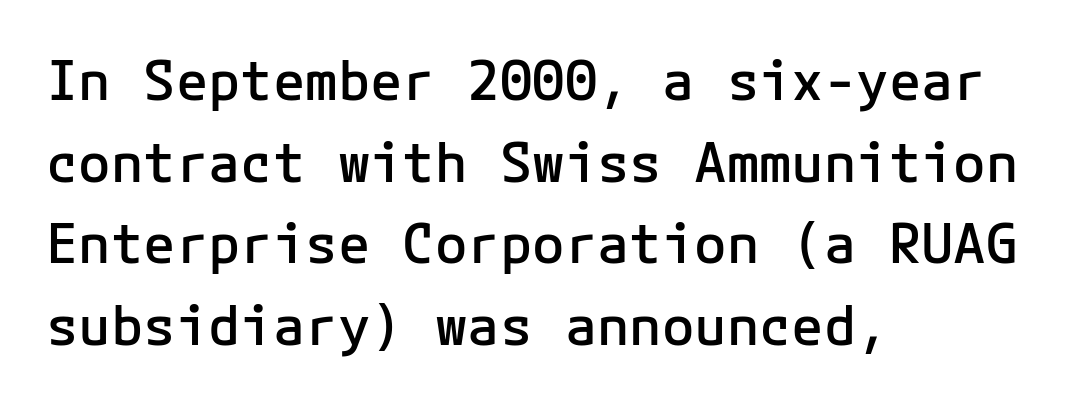
Grotesque or geometric, the face here clearly has no serifs. These lines sit exactly where default settings would place them. Posture: upright roman. Honestly, there is no underline to notice here at all.
